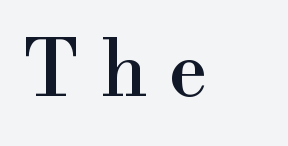
Q: Is the text italic (slanted)? A: No, it is upright.
Q: Is the typeface a serif or a sans-serif typeface? A: Serif.
Q: Is the text underlined? A: No.
Q: Is the spacing between letters normal or unusually wide? A: Unusually wide.
Q: Width (condensed, normal, or wide)? A: Normal.
Q: x-height? A: Small.
Q: Monospaced? A: No.
